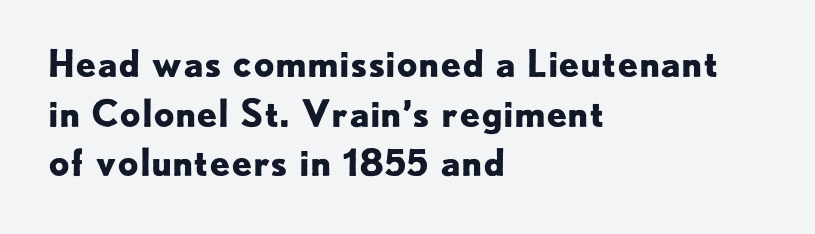
The face used here is rendered with its standard letterfit. Baseline-to-baseline distance is the conventional proportion of letter height. Every stem runs plumb, perpendicular to the baseline. These lines are composed in type without serifs. Has an underline been added? It has not.
